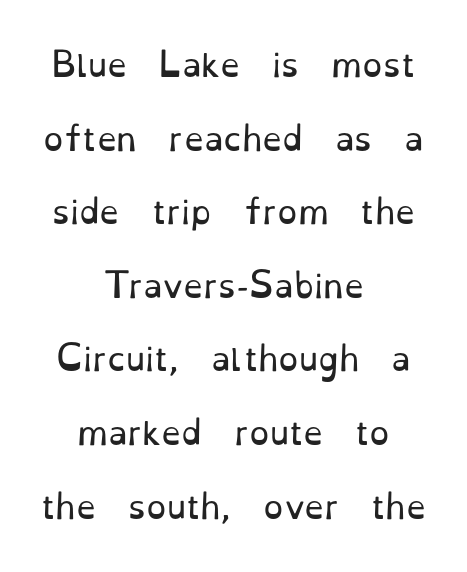
Horizontally, the lines are justified to the midpoint only. Stroke thickness stays within the range of a standard reading face or lighter. This rendering leaves character spacing at its baseline value. Notice how the stems are strictly vertical — no italics here. Varying glyph widths throughout — classic text-font behaviour.
